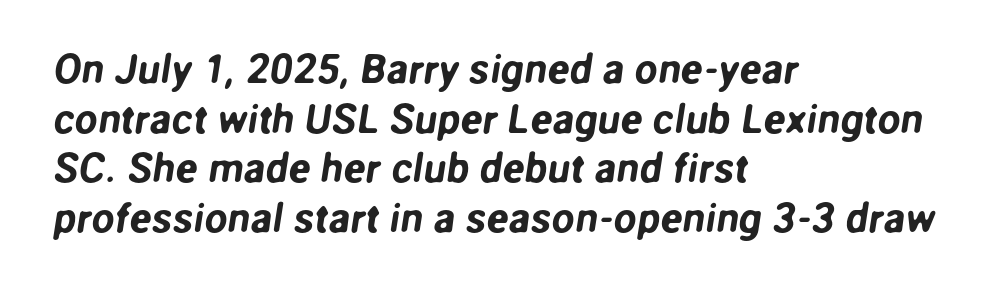
The image shows 41 px sans-serif type; set left-aligned, line spacing 1.21x, normal letter spacing, not underlined; low stroke contrast and a medium x-height.
